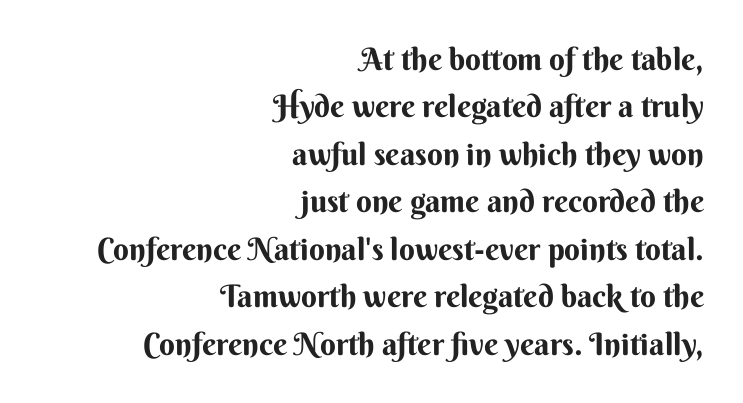
Layout note: lines flush right. Descender tails drop into unmarked territory. These lines sit exactly where default settings would place them. Rendered with straight, roman letterforms. The glyphs have the mass of a bold cut. The text was rendered using a sans face with plain stroke endings.
